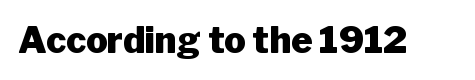
Q: Is the text bold? A: Yes.
Q: Is the text italic (slanted)? A: No, it is upright.
Q: Is the typeface a serif or a sans-serif typeface? A: Sans-serif.
Q: Is the text underlined? A: No.
Q: Is the spacing between letters normal or unusually wide? A: Normal.
Q: Width (condensed, normal, or wide)? A: Normal.
Q: Stroke contrast? A: Low.
Q: x-height? A: Medium.
Q: Monospaced? A: No.
